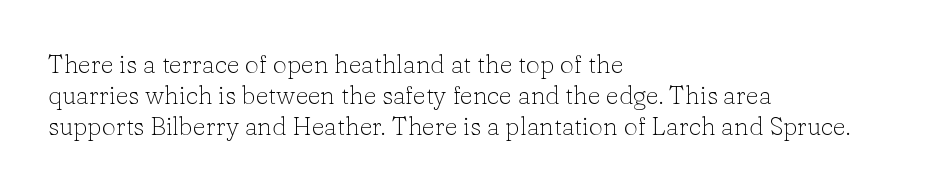
Q: Is the text bold? A: No.
Q: Is the text italic (slanted)? A: No, it is upright.
Q: Is the text underlined? A: No.
Q: How is the paragraph aligned? A: Left-aligned.
Q: Is the spacing between letters normal or unusually wide? A: Normal.
Q: Is the spacing between lines tight, normal or loose? A: Normal.
